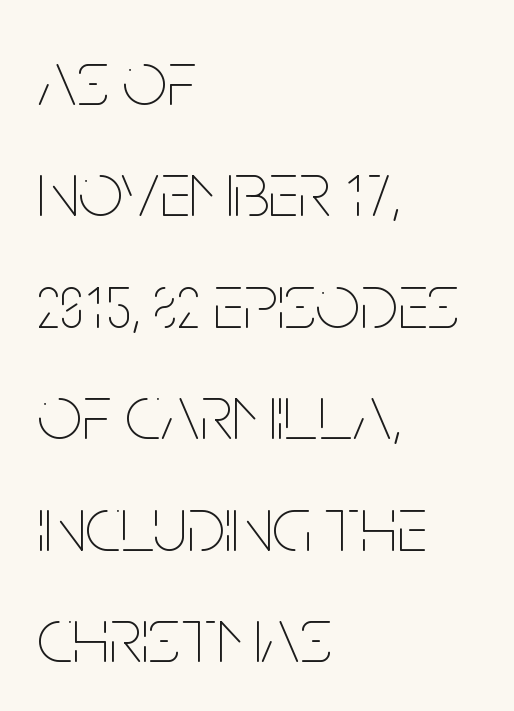
Glance below the letters and you will spot only blank space. Caption: multi-line text, flush left, ragged right. The passage shown is typed in a proportional face where columns would drift. Default kerning and tracking; the words read as compact shapes. Ordinary non-slanted type is in use. Normally led — the rows are evenly, conventionally spaced.
